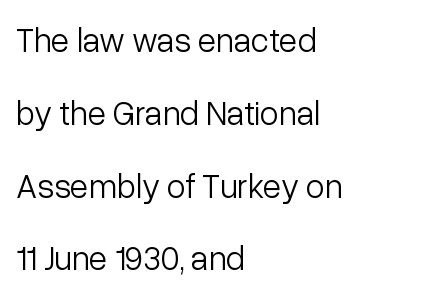
The image shows 34 px light sans-serif type, upright; set left-aligned, loose line spacing (2.14x), normal letter spacing, not underlined; low stroke contrast and a medium x-height.
